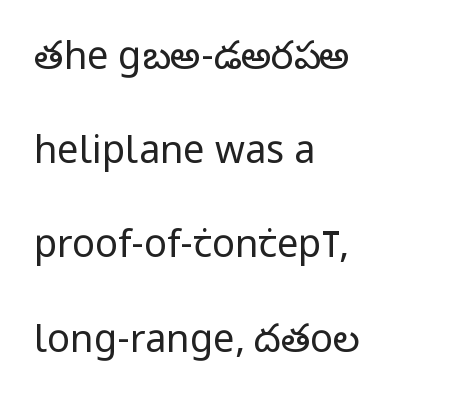
Q: Is the text bold? A: No.
Q: Is the text italic (slanted)? A: No, it is upright.
Q: Is the typeface a serif or a sans-serif typeface? A: Sans-serif.
Q: Is the text underlined? A: No.
Q: How is the paragraph aligned? A: Left-aligned.
Q: Is the spacing between letters normal or unusually wide? A: Normal.
Q: Is the spacing between lines tight, normal or loose? A: Loose.
Q: Width (condensed, normal, or wide)? A: Condensed.
Q: Stroke contrast? A: Low.
Q: x-height? A: Large.
Q: Monospaced? A: No.
